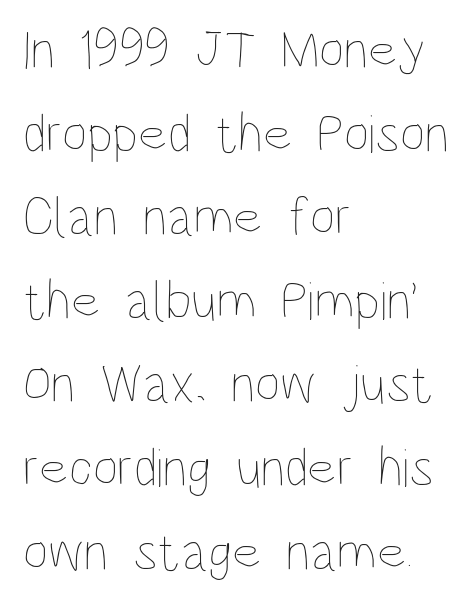
Q: Is the text bold? A: No.
Q: Is the text italic (slanted)? A: No, it is upright.
Q: Is the text underlined? A: No.
Q: How is the paragraph aligned? A: Left-aligned.
Q: Is the spacing between letters normal or unusually wide? A: Normal.
Q: Is the spacing between lines tight, normal or loose? A: Normal.
Q: Width (condensed, normal, or wide)? A: Condensed.
Q: Stroke contrast? A: Low.
Q: x-height? A: Large.
Q: Monospaced? A: No.
